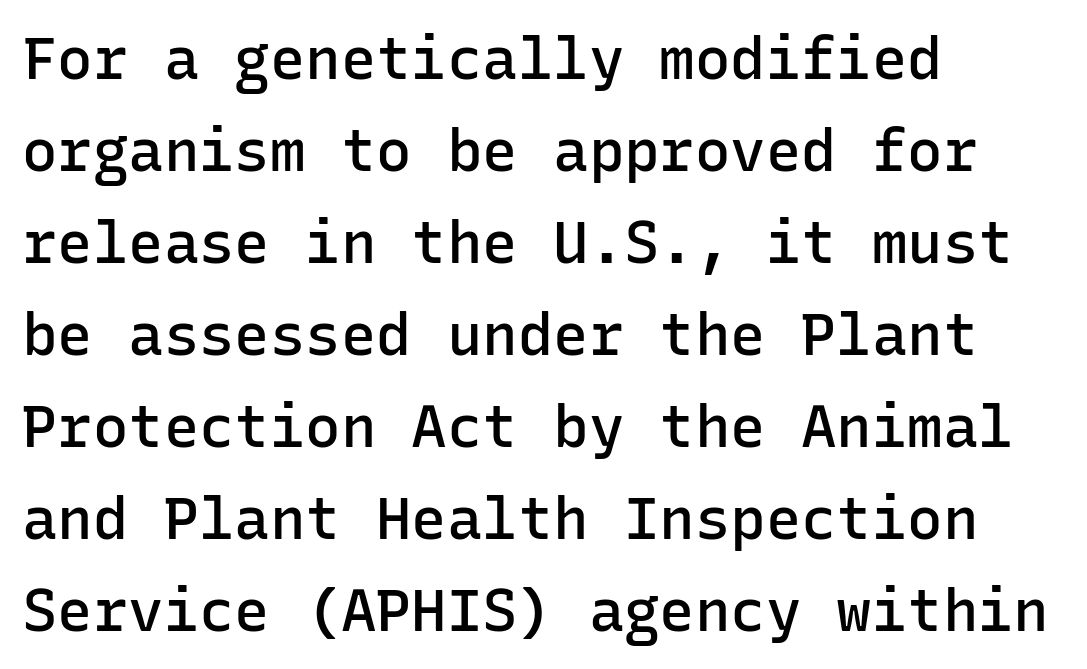
Q: Is the text bold? A: Semi-bold.
Q: Is the text italic (slanted)? A: No, it is upright.
Q: Is the typeface a serif or a sans-serif typeface? A: Sans-serif.
Q: Is the text underlined? A: No.
Q: How is the paragraph aligned? A: Left-aligned.
Q: Is the spacing between letters normal or unusually wide? A: Normal.
Q: Is the spacing between lines tight, normal or loose? A: Normal.
Q: Width (condensed, normal, or wide)? A: Normal.
Q: Stroke contrast? A: Low.
Q: x-height? A: Medium.
Q: Monospaced? A: Yes.
